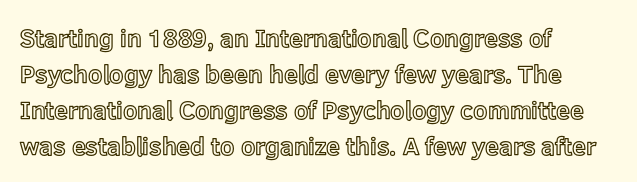
The image shows 25 px text type, upright; set left-aligned, normal line spacing (1.44x), normal letter spacing, not underlined.
